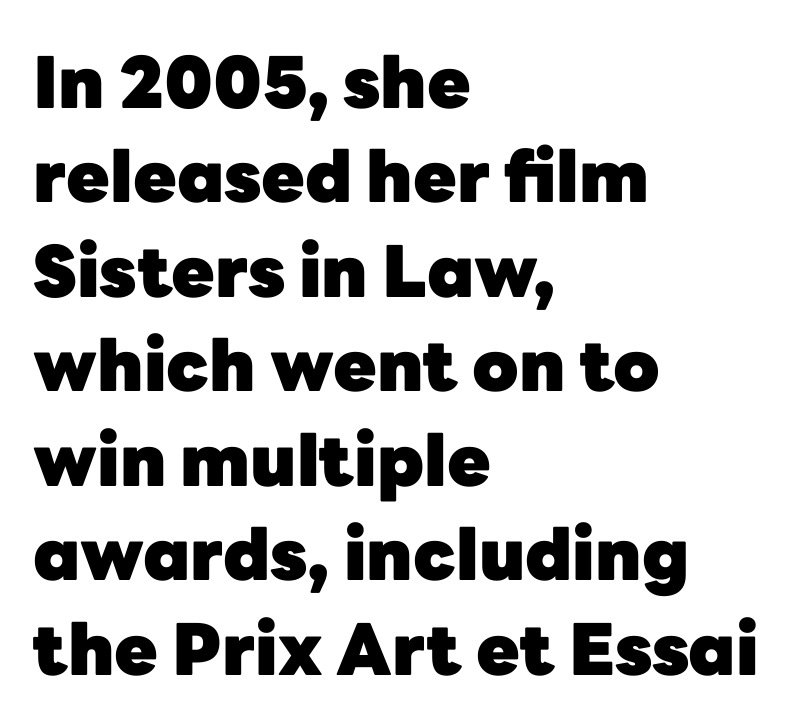
A full-strength bold gives these letters their thick strokes. The glyphs are unaccompanied by any horizontal stroke below them. The designer left line spacing at the default. The passage is arranged the way most books set body copy — flush left. These lines were composed using upright roman letters. The line texture is even and compact thanks to regular tracking.
